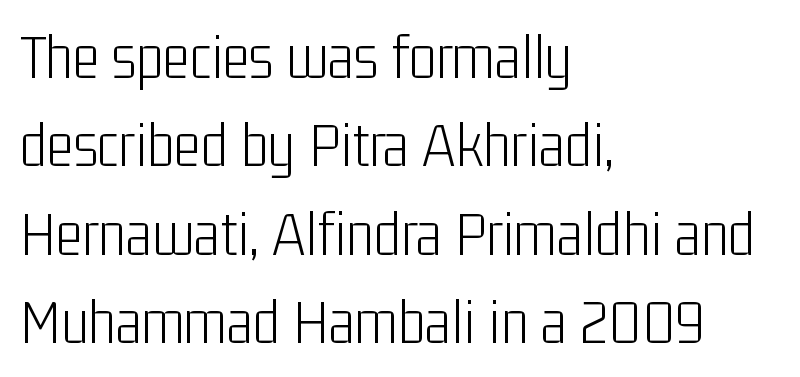
Q: Is the text bold? A: No.
Q: Is the text italic (slanted)? A: No, it is upright.
Q: Is the typeface a serif or a sans-serif typeface? A: Sans-serif.
Q: Is the text underlined? A: No.
Q: How is the paragraph aligned? A: Left-aligned.
Q: Is the spacing between letters normal or unusually wide? A: Normal.
Q: Is the spacing between lines tight, normal or loose? A: Normal.
Q: Width (condensed, normal, or wide)? A: Condensed.
Q: Stroke contrast? A: Low.
Q: x-height? A: Medium.
Q: Monospaced? A: No.
